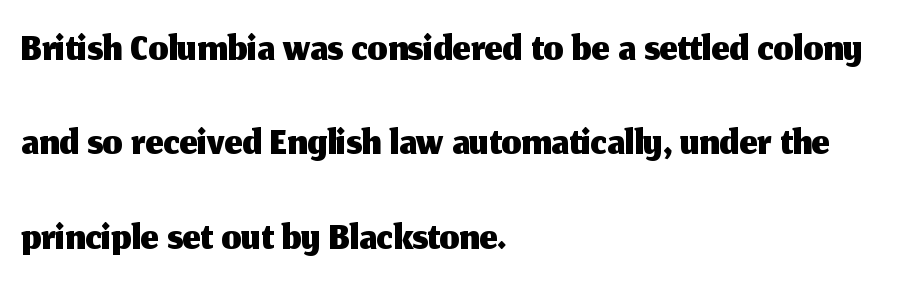
{"serif": "no", "italic": "no", "width": "normal", "stroke_contrast": "medium", "x_height": "medium", "monospaced": "no", "underline": "no", "align": "left", "line_spacing": "normal", "line_spacing_ratio": 1.5, "letter_spacing": "normal", "letter_spacing_em": 0.0, "glyph_px": 63}
